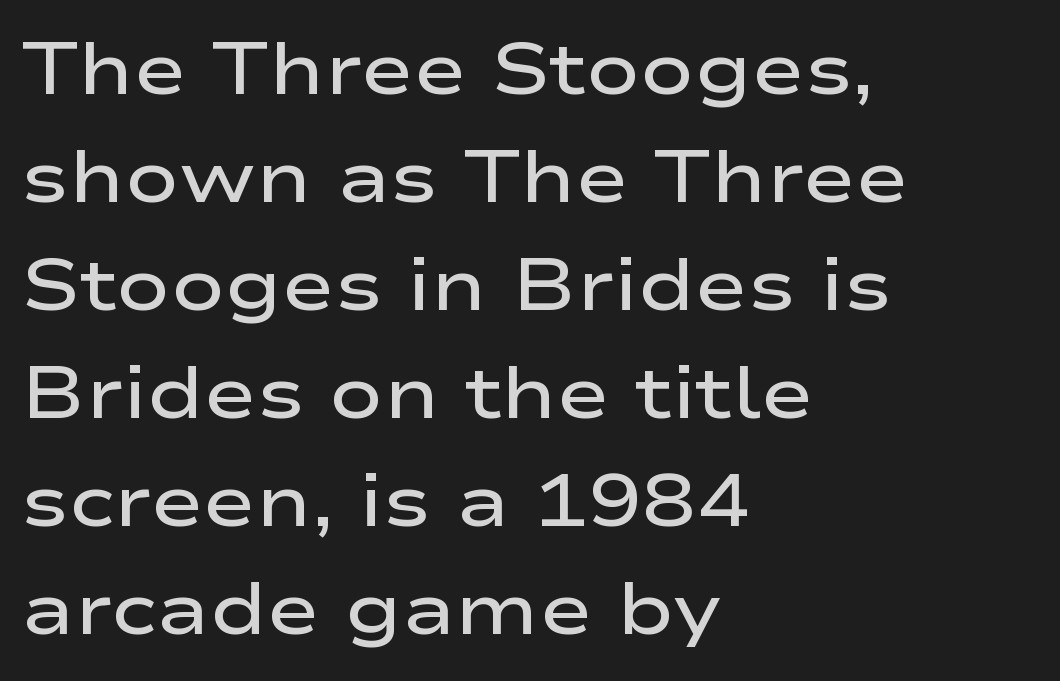
The image shows 72 px semibold, wide sans-serif type, upright; set left-aligned, normal line spacing (1.5x), normal letter spacing, not underlined; low stroke contrast and a medium x-height.
